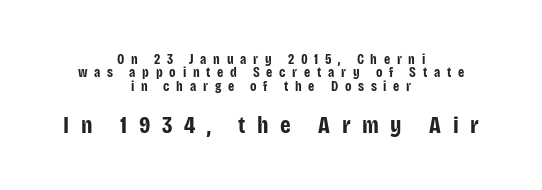
Q: Is the text bold? A: Yes.
Q: Is the text italic (slanted)? A: No, it is upright.
Q: Is the text underlined? A: No.
Q: How is the paragraph aligned? A: Centered.
Q: Is the spacing between letters normal or unusually wide? A: Unusually wide.
Q: Is the spacing between lines tight, normal or loose? A: Tight.
Q: Which block of text is set in a larger size, the first (top) or the second (bottom)? A: The second (bottom) one.
